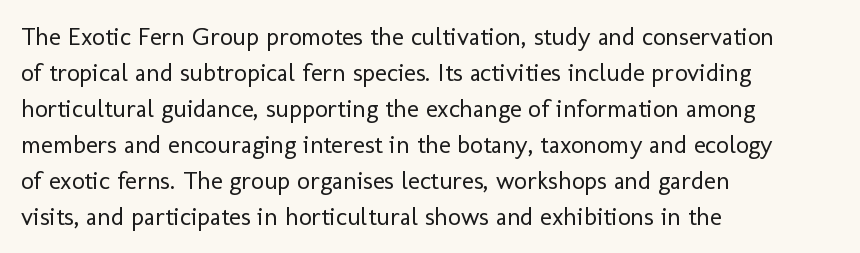
The image shows 25 px text type, upright; set left-aligned, normal line spacing (1.44x), normal letter spacing, not underlined.
